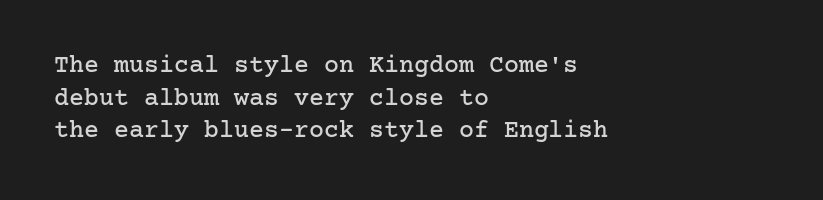
{"italic": "no", "underline": "no", "align": "left", "line_spacing": "normal", "line_spacing_ratio": 1.31, "letter_spacing": "normal", "letter_spacing_em": 0.0, "glyph_px": 25}
